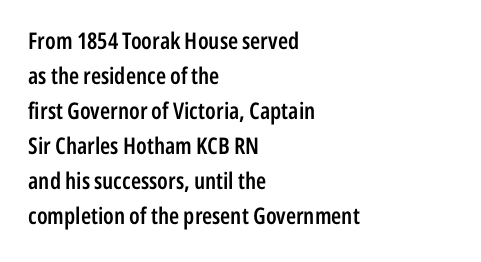
Teacher's note: observe the even left margin — that is flush-left alignment. The letters stand upright; this is a roman face. The string is rendered with underlining switched off. A somewhat darkened texture: the type is semibold rather than bold.
